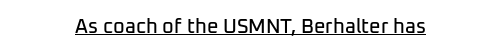
Q: Is the text italic (slanted)? A: No, it is upright.
Q: Is the text underlined? A: Yes.
Q: Is the spacing between letters normal or unusually wide? A: Normal.
